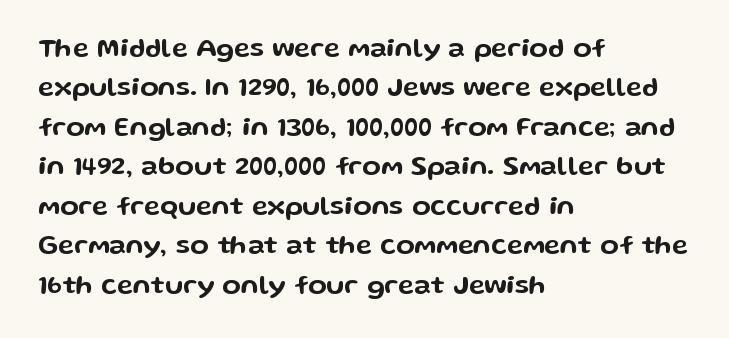
The image shows 27 px text type, upright; set left-aligned, normal line spacing (1.46x), normal letter spacing, not underlined.
